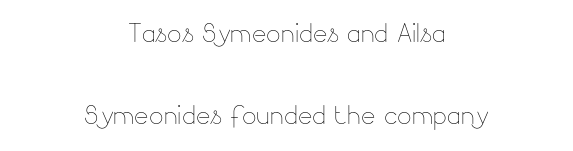
These lines are rendered in a variable-pitch font. Notice how the stems are strictly vertical — no italics here. Glance below the letters and you will spot only blank space. Honestly, the letter spacing is just normal — you wouldn't notice it. Quick note: interline space is abundant.
